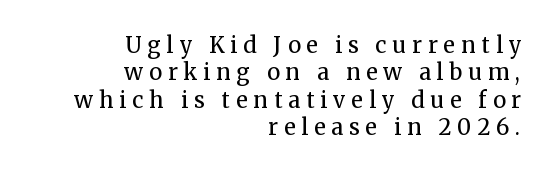
{"italic": "no", "bold": "no", "underline": "no", "align": "right", "line_spacing": "normal", "line_spacing_ratio": 1.25, "letter_spacing": "wide", "letter_spacing_em": 0.27, "glyph_px": 22}
